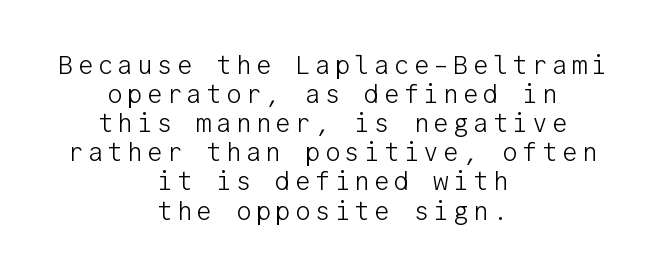
Q: Is the text bold? A: No.
Q: Is the text italic (slanted)? A: No, it is upright.
Q: Is the text underlined? A: No.
Q: How is the paragraph aligned? A: Centered.
Q: Is the spacing between lines tight, normal or loose? A: Tight.
